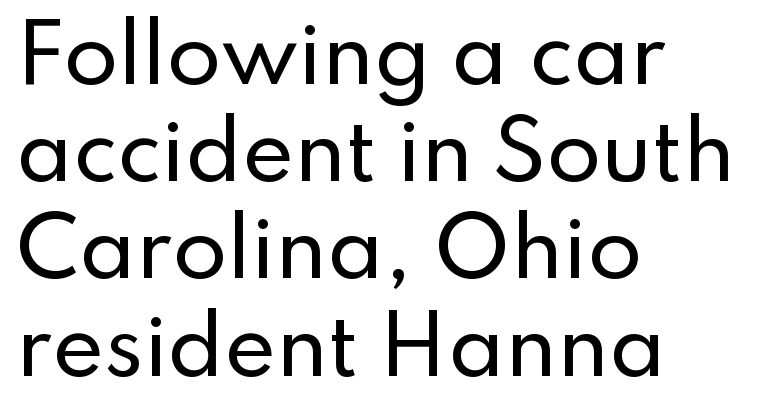
Each word holds together tightly as a unit, with standard inter-letter gaps. Do the characters align in a grid? No, the font is proportional. Plain, unruled lines of type. These lines stack with their left ends in a neat column.
